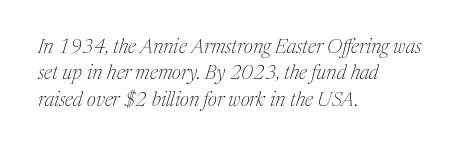
The image shows 20 px text type, italic (leaning right); set left-aligned, normal line spacing (1.32x), normal letter spacing, not underlined.
